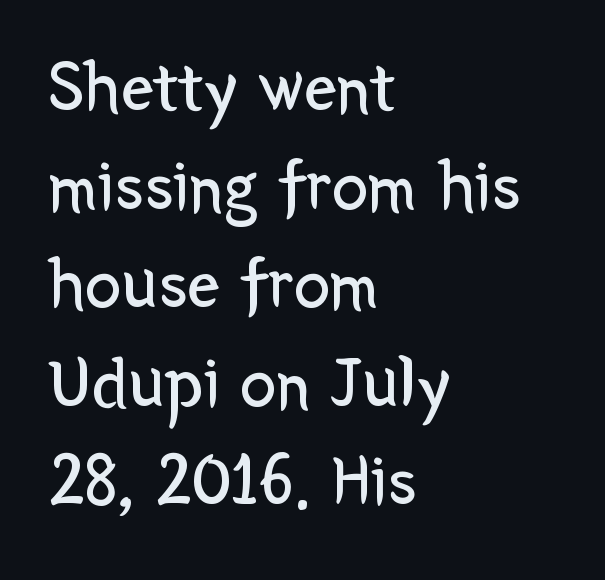
{"serif": "no", "italic": "no", "bold": "no", "weight": "regular", "width": "normal", "stroke_contrast": "low", "x_height": "medium", "monospaced": "no", "underline": "no", "align": "left", "line_spacing": "normal", "line_spacing_ratio": 1.35, "letter_spacing": "normal", "letter_spacing_em": 0.0, "glyph_px": 73}
